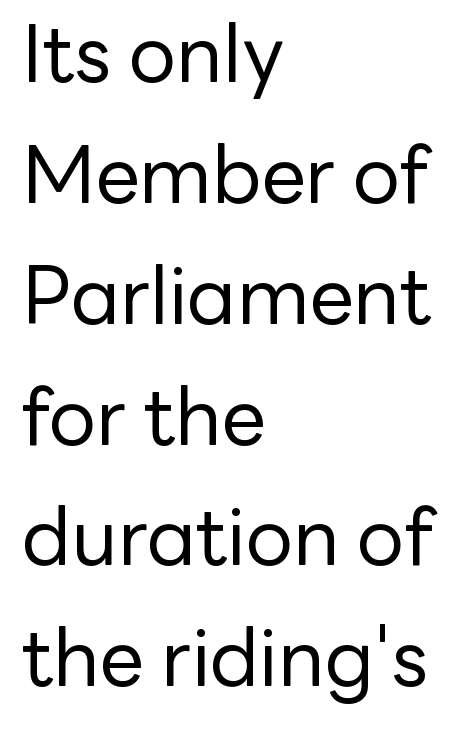
The image shows 79 px regular-weight sans-serif type, upright; set left-aligned, normal line spacing (1.53x), normal letter spacing, not underlined; low stroke contrast and a medium x-height.
